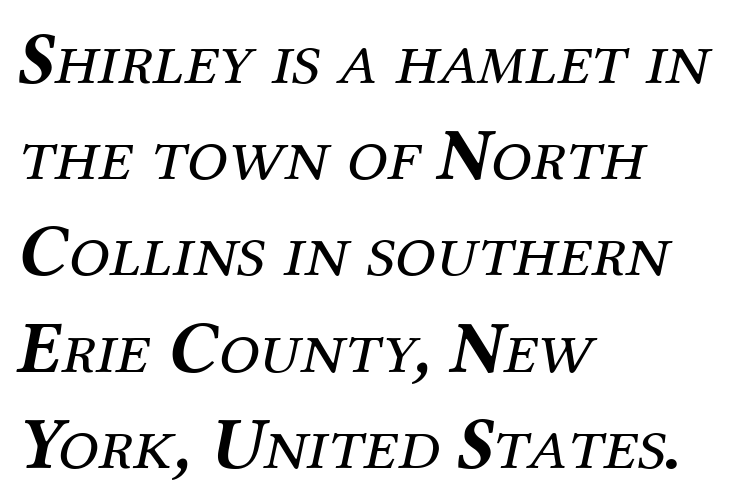
Q: Is the text bold? A: No.
Q: Is the text italic (slanted)? A: Yes, it leans right by about 12 degrees.
Q: Is the typeface a serif or a sans-serif typeface? A: Serif.
Q: Is the text underlined? A: No.
Q: How is the paragraph aligned? A: Left-aligned.
Q: Is the spacing between letters normal or unusually wide? A: Normal.
Q: Is the spacing between lines tight, normal or loose? A: Normal.
Q: Width (condensed, normal, or wide)? A: Normal.
Q: Stroke contrast? A: Medium.
Q: x-height? A: Medium.
Q: Monospaced? A: No.
